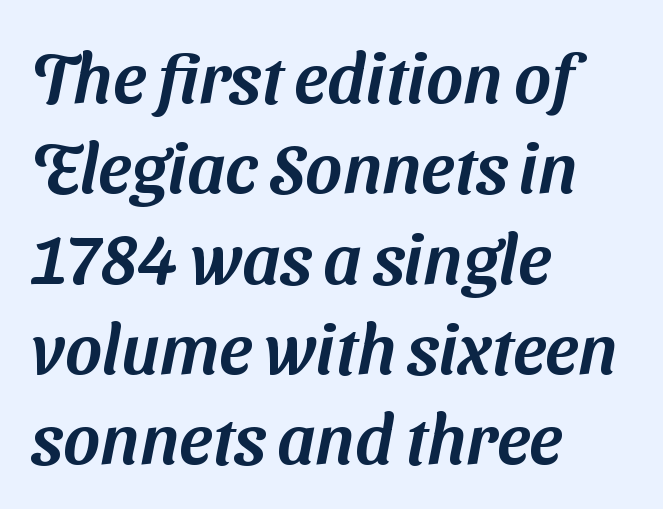
{"serif": "no", "width": "normal", "stroke_contrast": "medium", "x_height": "medium", "monospaced": "no", "underline": "no", "align": "left", "line_spacing": "normal", "line_spacing_ratio": 1.29, "letter_spacing": "normal", "letter_spacing_em": 0.0, "glyph_px": 70}
